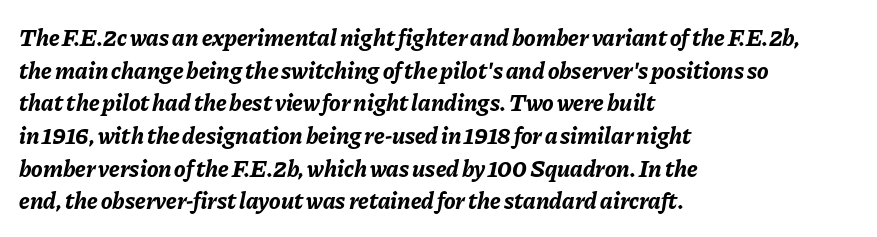
No extra tracking has been applied to these lines. Is the type slanted? Yes — the strokes lean at a clear angle. This is heavy type, rendered in bold. Notice how the passage keeps a crisp vertical edge on the left only. The gap between lines stays unmarked.
